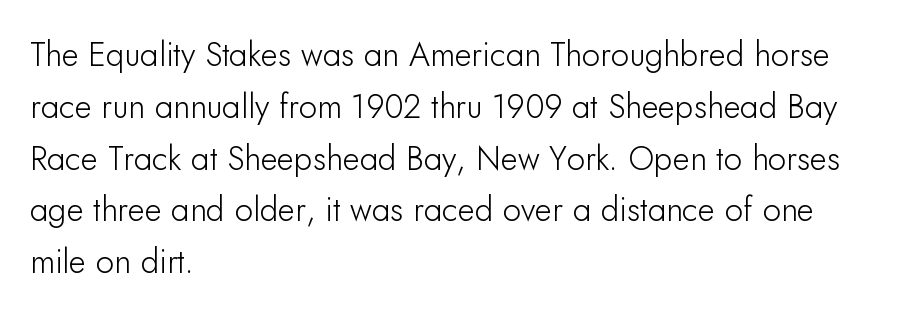
Spacing between characters is what you'd get straight out of the box. Here the designer chose a conventional face with non-uniform glyph widths. Rendered with straight, roman letterforms. This block has exactly the height ordinary leading produces. A sans-serif font was chosen for this passage. Caption: multi-line text, flush left, ragged right.
